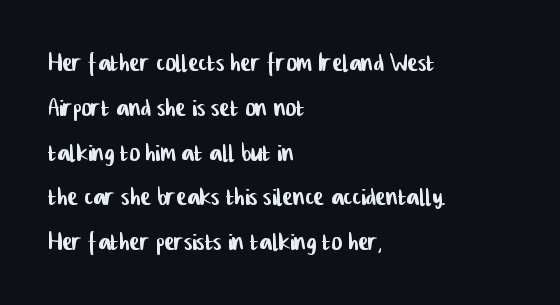
Q: Is the typeface a serif or a sans-serif typeface? A: Sans-serif.
Q: Is the text underlined? A: No.
Q: How is the paragraph aligned? A: Left-aligned.
Q: Is the spacing between letters normal or unusually wide? A: Normal.
Q: Is the spacing between lines tight, normal or loose? A: Normal.
Q: Width (condensed, normal, or wide)? A: Condensed.
Q: Stroke contrast? A: Low.
Q: x-height? A: Medium.
Q: Monospaced? A: No.
